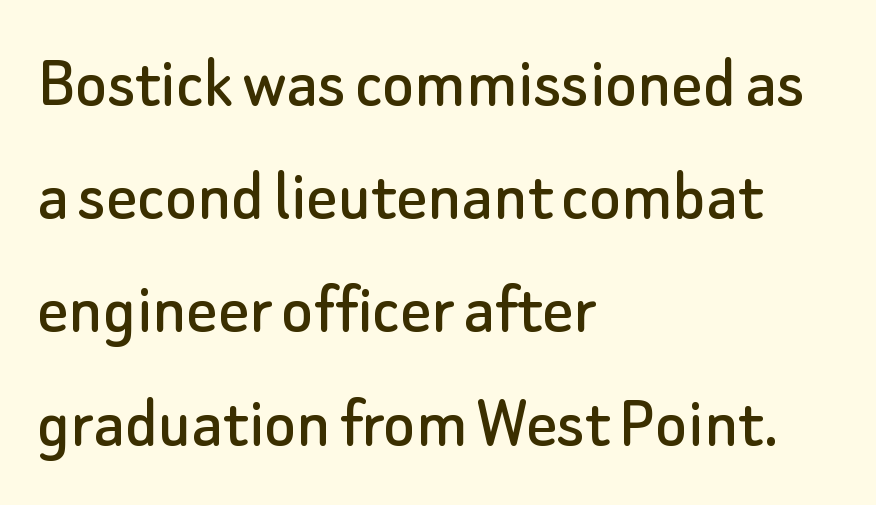
The image shows 75 px sans-serif type, upright; set left-aligned, normal line spacing (1.51x), normal letter spacing, not underlined; low stroke contrast and a small x-height.
